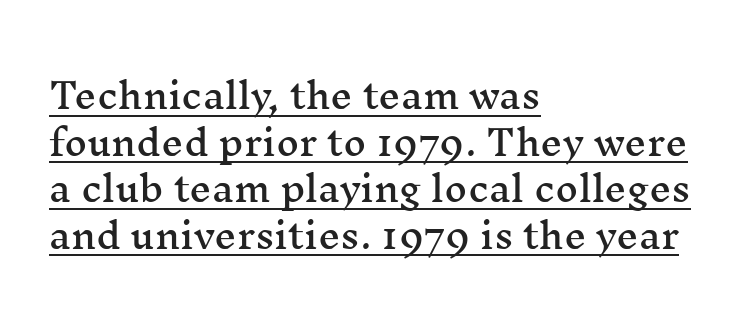
The image shows 35 px wide serif type, upright; set left-aligned, normal line spacing (1.33x), normal letter spacing, underlined; medium stroke contrast and a medium x-height.
